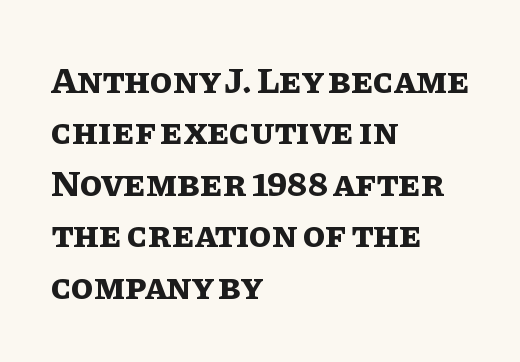
You can tell it's not italic because the verticals are truly vertical. Successive baselines arrive at the customary interval. Strong, thick strokes mark this as bold type. You could call the tracking neutral — neither tight nor loose.
